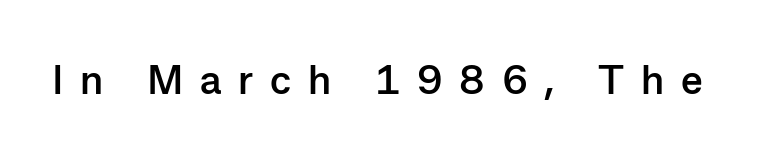
The image shows 41 px semibold sans-serif type, upright; set unusually wide letter spacing (+0.41 em), not underlined; low stroke contrast and a medium x-height.
